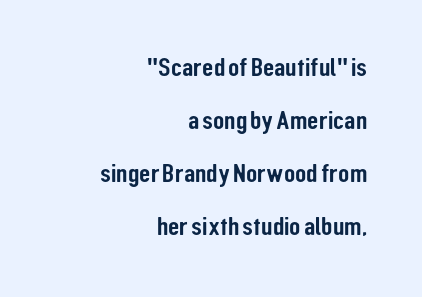
The passage shown is not underscored anywhere. This sample is right-justified, so line beginnings fall wherever the words allow. Tracking here is standard; glyphs follow each other at the usual distance. Whoever set this chose breathing room over compactness in the vertical rhythm.
